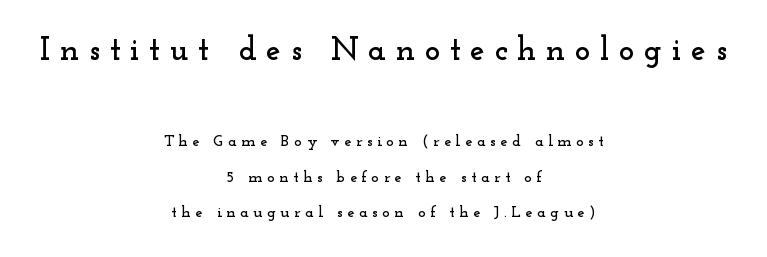
Q: Is the text italic (slanted)? A: No, it is upright.
Q: Is the typeface a serif or a sans-serif typeface? A: Serif.
Q: Is the text underlined? A: No.
Q: How is the paragraph aligned? A: Centered.
Q: Is the spacing between letters normal or unusually wide? A: Unusually wide.
Q: Is the spacing between lines tight, normal or loose? A: Loose.
Q: Which block of text is set in a larger size, the first (top) or the second (bottom)? A: The first (top) one.
Q: Width (condensed, normal, or wide)? A: Wide.
Q: Stroke contrast? A: Low.
Q: x-height? A: Small.
Q: Monospaced? A: No.
